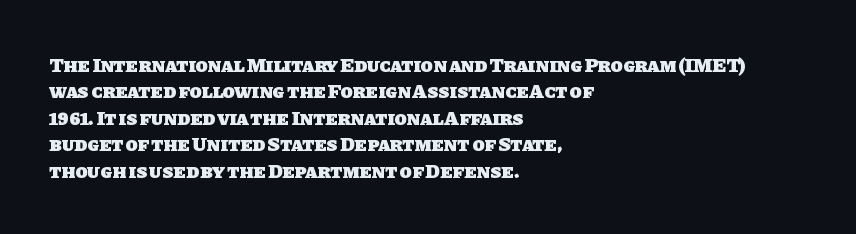
Honestly, there is no underline to notice here at all. Line spacing here is normal. The rendering anchors every line to the left-hand side. What stands out about the letter spacing? Nothing — it is the standard amount. As a designer I'd log this as weight 700, bold.
